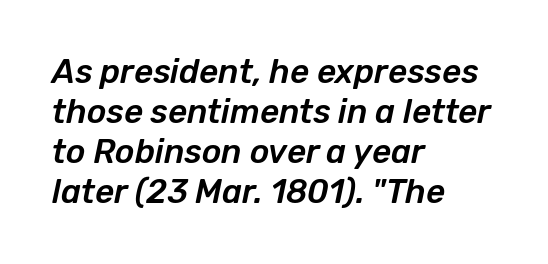
Q: Is the text italic (slanted)? A: Yes, it leans right by about 12 degrees.
Q: Is the text underlined? A: No.
Q: How is the paragraph aligned? A: Left-aligned.
Q: Is the spacing between letters normal or unusually wide? A: Normal.
Q: Width (condensed, normal, or wide)? A: Normal.
Q: Stroke contrast? A: Low.
Q: x-height? A: Medium.
Q: Monospaced? A: No.
